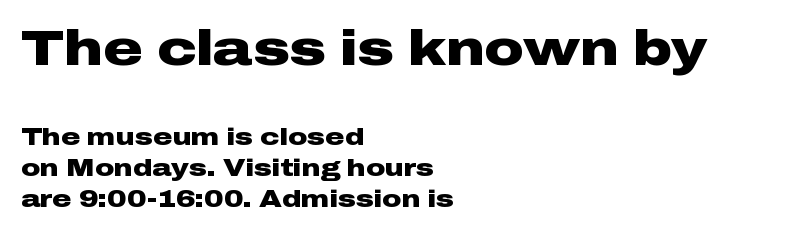
{"serif": "no", "italic": "no", "bold": "yes", "weight": "heavy", "width": "wide", "stroke_contrast": "low", "x_height": "medium", "monospaced": "no", "underline": "no", "align": "left", "line_spacing": "normal", "line_spacing_ratio": 1.29, "letter_spacing": "normal", "letter_spacing_em": 0.0, "larger_block": "first", "size_ratio": 2.04, "glyph_px": 49}
